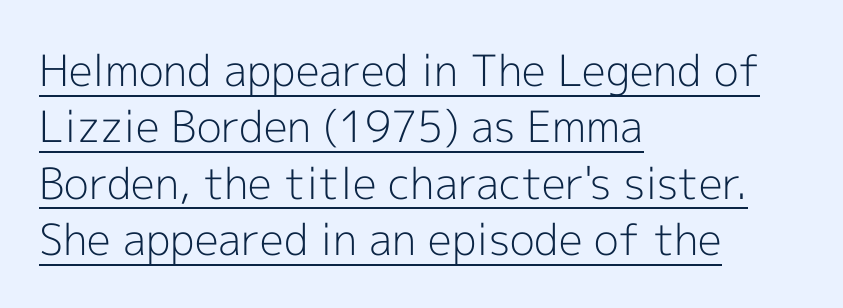
{"serif": "no", "italic": "no", "bold": "no", "weight": "light", "width": "normal", "x_height": "medium", "monospaced": "no", "underline": "yes", "align": "left", "line_spacing": "normal", "line_spacing_ratio": 1.31, "letter_spacing": "normal", "letter_spacing_em": 0.0, "glyph_px": 43}
